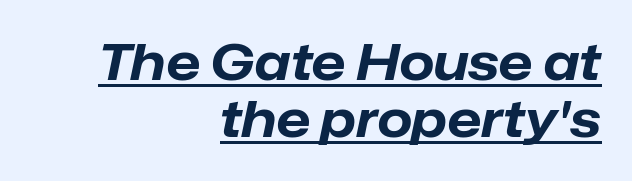
Layout note: lines flush right. These lines keep a tight, regular rhythm from letter to letter. Somebody hit Ctrl+U on this one — the words are underlined. You could not count columns in this text — the font is proportionally spaced.
